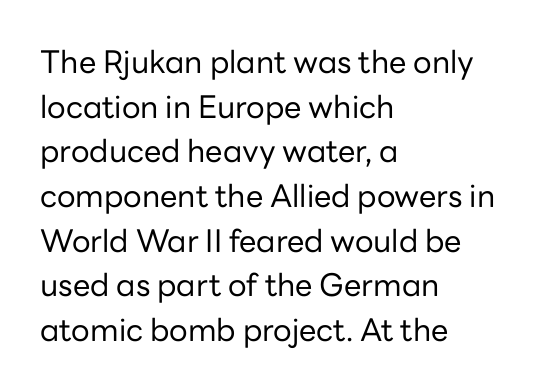
The image shows 31 px regular-weight sans-serif type, upright; set left-aligned, normal line spacing (1.44x), normal letter spacing, not underlined; low stroke contrast and a medium x-height.
